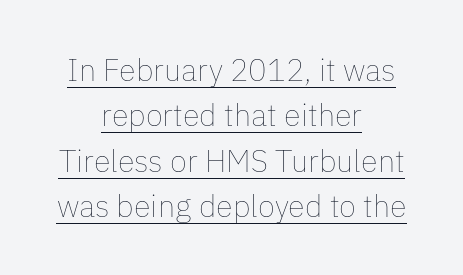
Q: Is the text bold? A: No.
Q: Is the text italic (slanted)? A: No, it is upright.
Q: Is the text underlined? A: Yes.
Q: How is the paragraph aligned? A: Centered.
Q: Is the spacing between letters normal or unusually wide? A: Normal.
Q: Is the spacing between lines tight, normal or loose? A: Normal.
Q: Width (condensed, normal, or wide)? A: Normal.
Q: Stroke contrast? A: Low.
Q: x-height? A: Medium.
Q: Monospaced? A: No.
